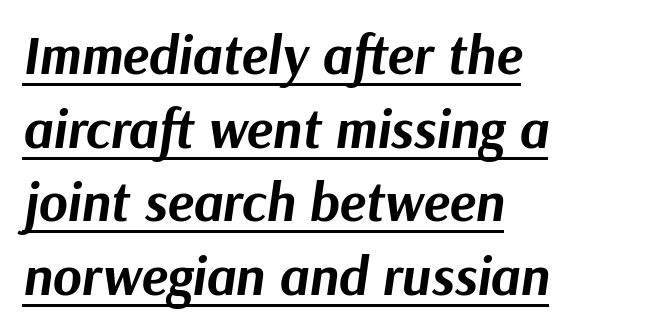
Teacher's note: observe the even left margin — that is flush-left alignment. Do the characters align in a grid? No, the font is proportional. What stands out about the letter spacing? Nothing — it is the standard amount. Caption: bold face, heavy strokes. This is underlined copy, the kind a proofreader might mark for attention.
